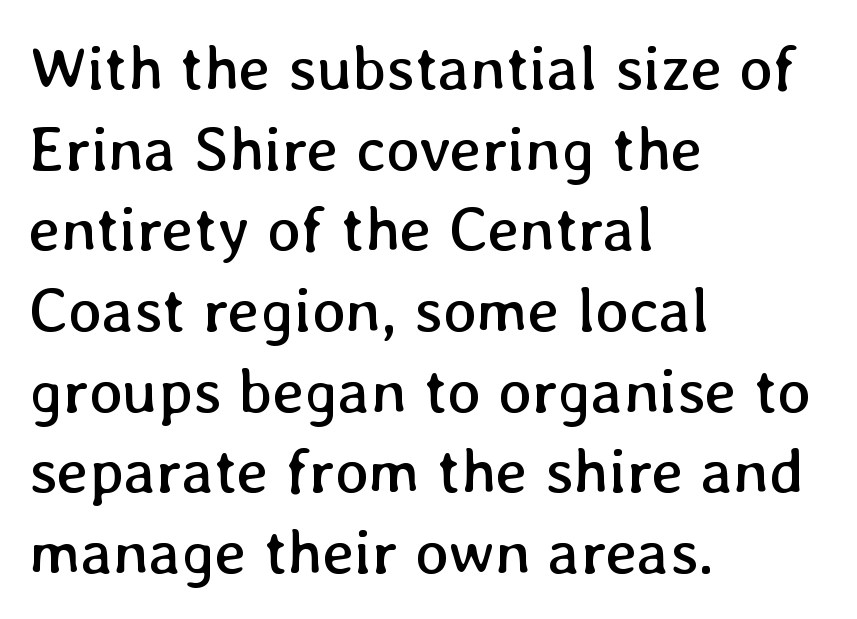
{"italic": "no", "bold": "no", "weight": "regular", "width": "normal", "stroke_contrast": "low", "x_height": "medium", "monospaced": "no", "underline": "no", "align": "left", "line_spacing": "normal", "line_spacing_ratio": 1.28, "letter_spacing": "normal", "letter_spacing_em": 0.0, "glyph_px": 63}
